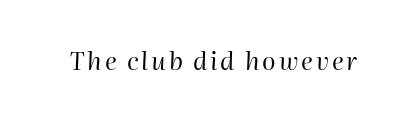
The font sits on the lighter half of the weight spectrum, regular included. Any mark beneath the type? The region is blank. Slanted lettering throughout.
